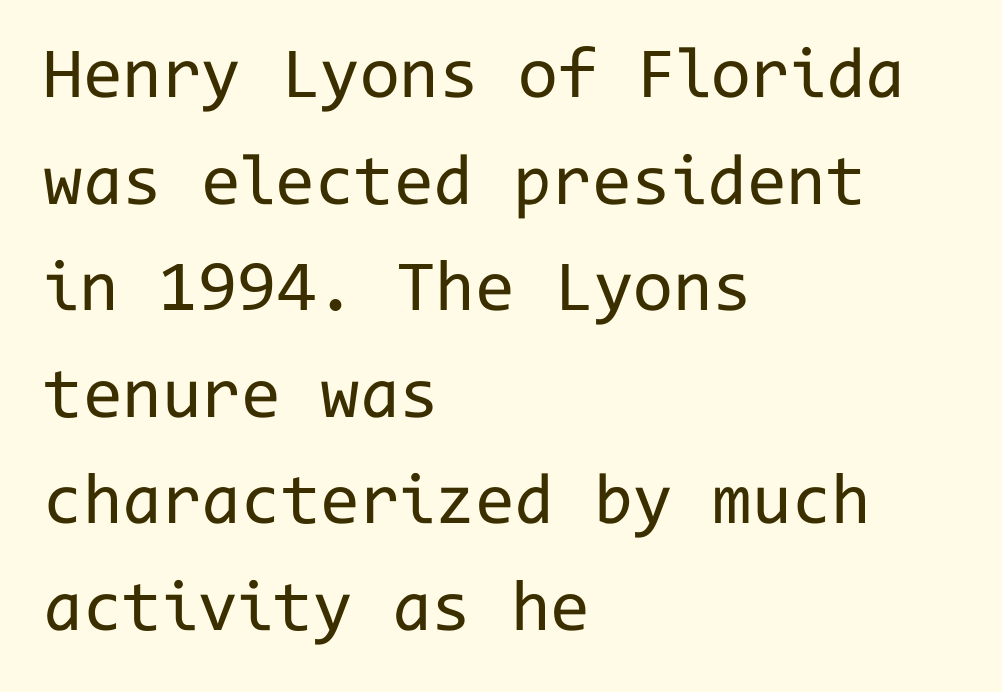
The image shows 72 px regular-weight sans-serif type, upright, monospaced; set left-aligned, normal line spacing (1.48x), normal letter spacing, not underlined; low stroke contrast and a medium x-height.
